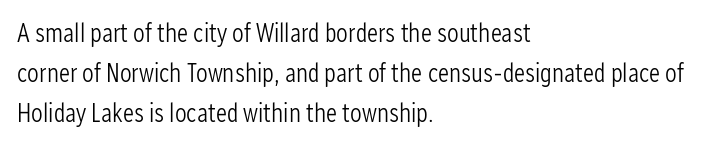
Nobody touched the tracking dial on this one. Line starts are locked; line ends wander. The block of text has a typical density, with ordinary space between rows. The glyphs are unaccompanied by any horizontal stroke below them. Notice how the stems are strictly vertical — no italics here. These glyphs show unthickened strokes, regular width or finer.
